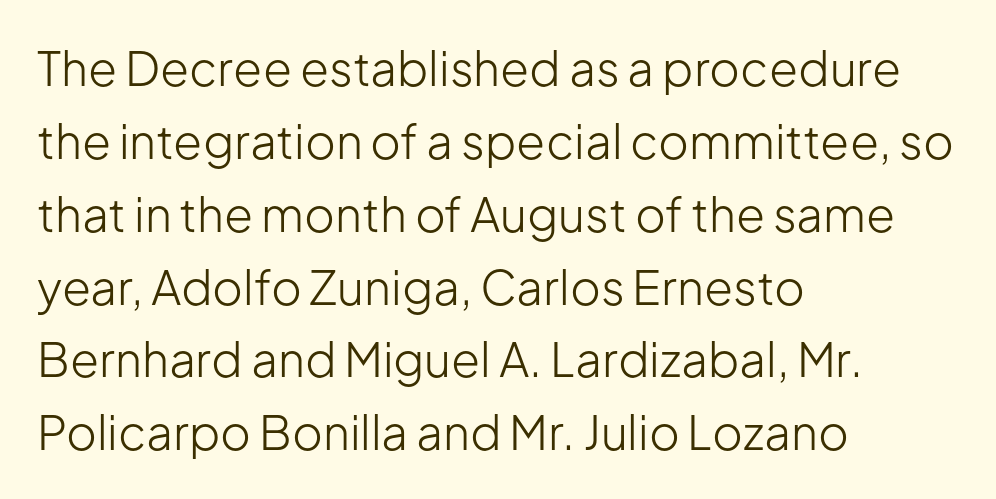
{"serif": "no", "italic": "no", "bold": "no", "weight": "light", "width": "normal", "stroke_contrast": "low", "x_height": "medium", "monospaced": "no", "underline": "no", "align": "left", "line_spacing": "normal", "line_spacing_ratio": 1.55, "letter_spacing": "normal", "letter_spacing_em": 0.0, "glyph_px": 47}
